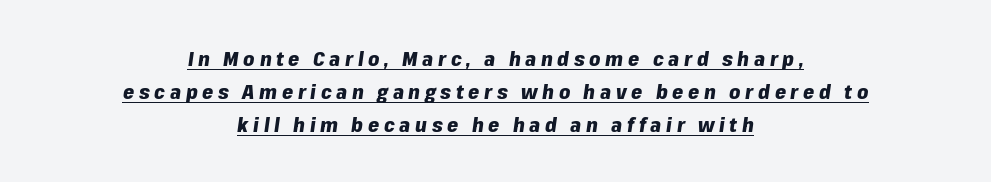
Q: Is the text bold? A: Yes.
Q: Is the text italic (slanted)? A: Yes, it leans right by about 8 degrees.
Q: Is the text underlined? A: Yes.
Q: How is the paragraph aligned? A: Centered.
Q: Is the spacing between letters normal or unusually wide? A: Unusually wide.
Q: Is the spacing between lines tight, normal or loose? A: Normal.
